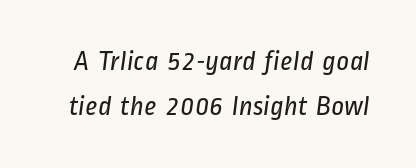
{"serif": "no", "bold": "no", "weight": "regular", "width": "condensed", "stroke_contrast": "low", "x_height": "medium", "monospaced": "no", "underline": "no", "line_spacing": "normal", "line_spacing_ratio": 1.6, "letter_spacing": "normal", "letter_spacing_em": 0.0, "glyph_px": 28}
